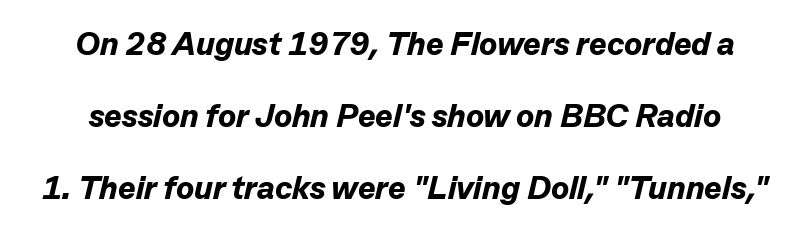
The image shows 33 px bold type, italic (leaning right); set loose line spacing (2.18x), normal letter spacing, not underlined; low stroke contrast and a medium x-height.
